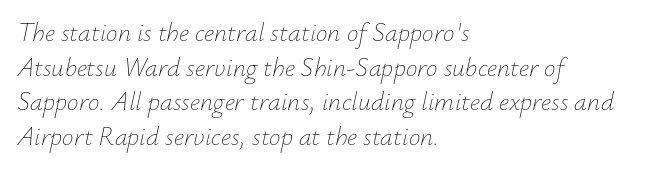
Q: Is the text bold? A: No.
Q: Is the text italic (slanted)? A: Yes, it leans right by about 12 degrees.
Q: Is the text underlined? A: No.
Q: How is the paragraph aligned? A: Left-aligned.
Q: Is the spacing between letters normal or unusually wide? A: Normal.
Q: Is the spacing between lines tight, normal or loose? A: Normal.
